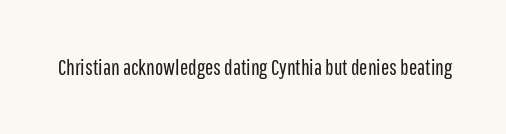
The space directly below the letters is spotless. Quick note: not italic, upright. The line texture is even and compact thanks to regular tracking. These glyphs show unthickened strokes, regular width or finer.
